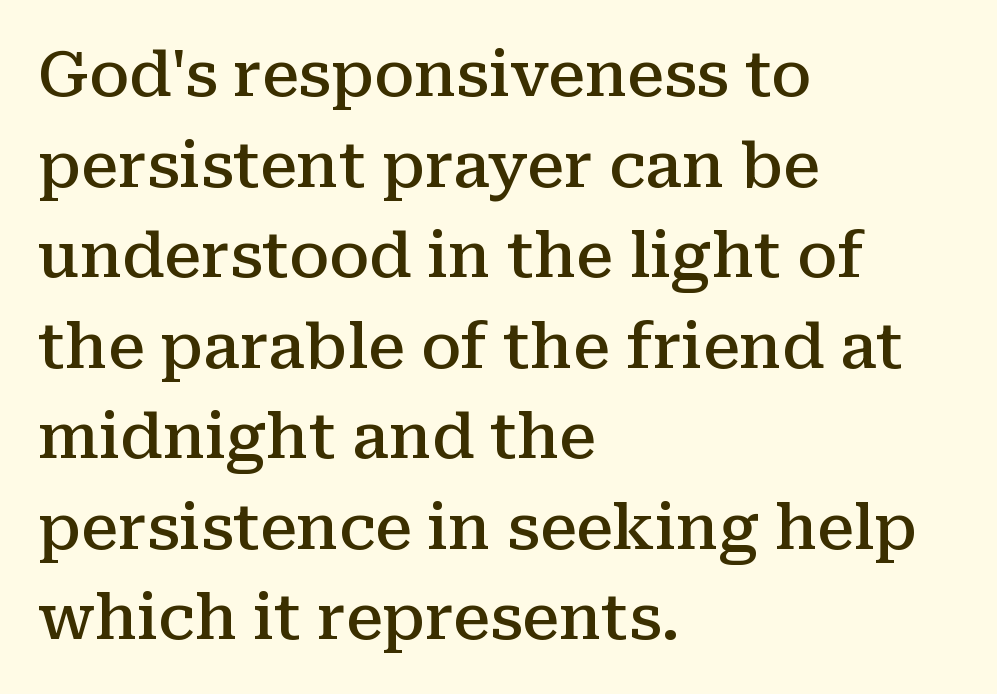
Lines of text with bare space underneath. Nope, not italic — everything's standing straight. Teacher's note: observe the even left margin — that is flush-left alignment. The letters carry serifs — small finishing strokes at the ends of their stems. Quick note: interline space is typical.
